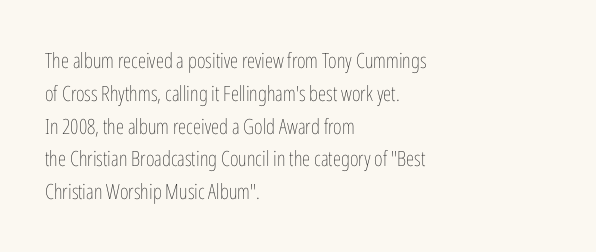
The image shows 21 px text type, upright; set left-aligned, normal line spacing (1.56x), normal letter spacing, not underlined.
